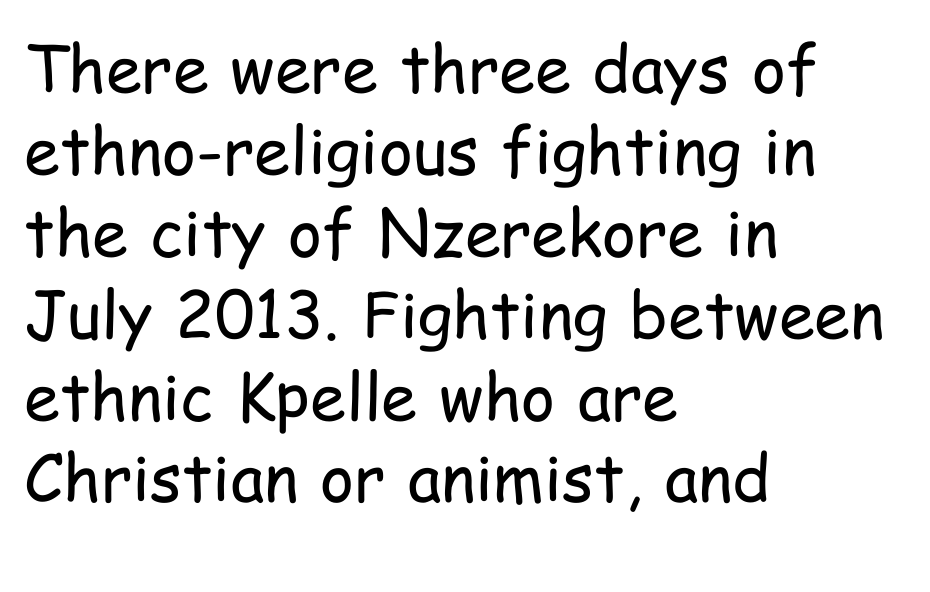
The strip under each line holds only bare page. Tracking value appears to be zero — textbook default spacing. Caption: multi-line text, flush left, ragged right. Leading matches the norm, producing a regular column. The letters carry no serifs — their stems end cleanly without finishing strokes. The face looks like a standard text weight, possibly lighter.
